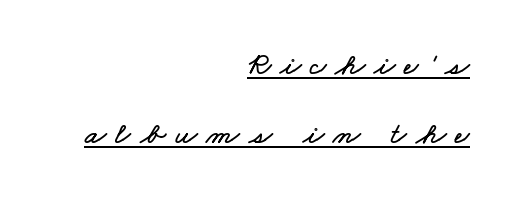
Q: Is the text underlined? A: Yes.
Q: How is the paragraph aligned? A: Right-aligned.
Q: Is the spacing between letters normal or unusually wide? A: Unusually wide.
Q: Is the spacing between lines tight, normal or loose? A: Loose.
Q: Width (condensed, normal, or wide)? A: Wide.
Q: Stroke contrast? A: Low.
Q: x-height? A: Small.
Q: Monospaced? A: No.
